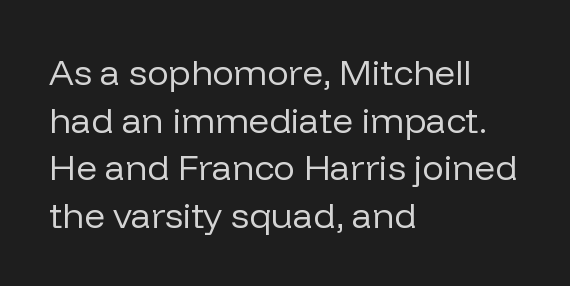
Q: Is the text bold? A: No.
Q: Is the text italic (slanted)? A: No, it is upright.
Q: Is the typeface a serif or a sans-serif typeface? A: Sans-serif.
Q: Is the text underlined? A: No.
Q: How is the paragraph aligned? A: Left-aligned.
Q: Is the spacing between letters normal or unusually wide? A: Normal.
Q: Is the spacing between lines tight, normal or loose? A: Normal.
Q: Width (condensed, normal, or wide)? A: Normal.
Q: Stroke contrast? A: Low.
Q: x-height? A: Medium.
Q: Monospaced? A: No.
